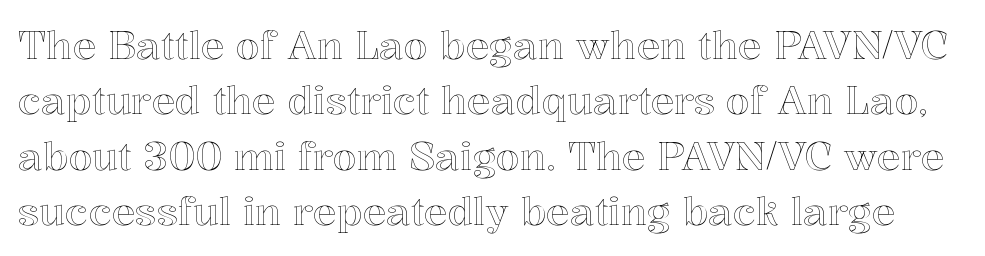
Q: Is the text italic (slanted)? A: No, it is upright.
Q: Is the text underlined? A: No.
Q: Is the spacing between letters normal or unusually wide? A: Normal.
Q: Is the spacing between lines tight, normal or loose? A: Normal.
Q: Width (condensed, normal, or wide)? A: Normal.
Q: x-height? A: Medium.
Q: Monospaced? A: No.
